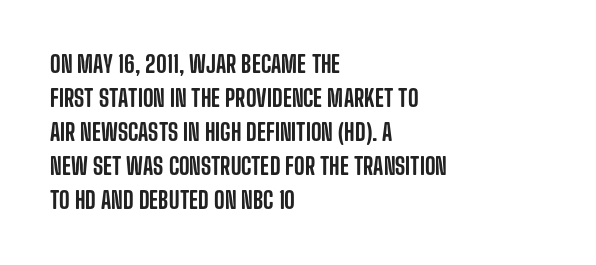
Clear beneath every line of the passage. Notice how descenders clear the ascenders below comfortably — that's standard leading. In terms of letterspacing, this is plain default setting. The lettering stays uniformly vertical, giving the passage a roman look. The lines in this sample share a left origin and differ only in where they stop.
